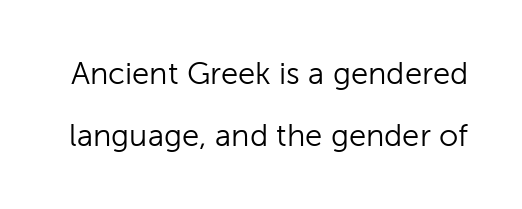
The image shows 31 px light sans-serif type, upright; set loose line spacing (2.0x), normal letter spacing, not underlined; low stroke contrast and a medium x-height.
